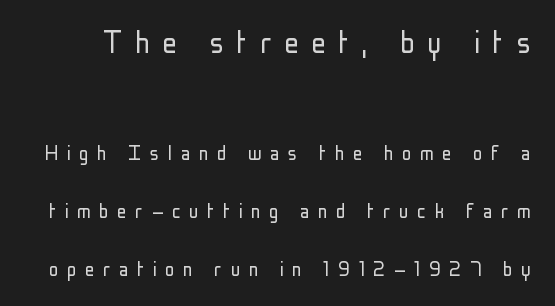
Q: Is the text bold? A: No.
Q: Is the text italic (slanted)? A: No, it is upright.
Q: Is the typeface a serif or a sans-serif typeface? A: Sans-serif.
Q: Is the text underlined? A: No.
Q: Is the spacing between letters normal or unusually wide? A: Unusually wide.
Q: Is the spacing between lines tight, normal or loose? A: Loose.
Q: Which block of text is set in a larger size, the first (top) or the second (bottom)? A: The first (top) one.
Q: Width (condensed, normal, or wide)? A: Condensed.
Q: Stroke contrast? A: Low.
Q: x-height? A: Medium.
Q: Monospaced? A: No.
